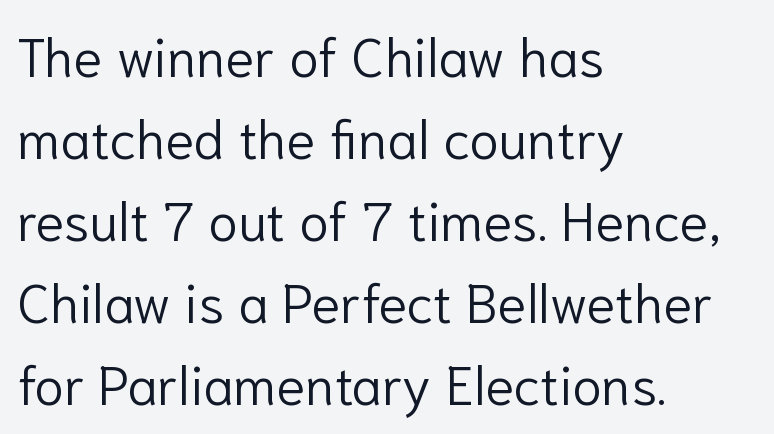
Q: Is the text bold? A: No.
Q: Is the text italic (slanted)? A: No, it is upright.
Q: Is the typeface a serif or a sans-serif typeface? A: Sans-serif.
Q: Is the text underlined? A: No.
Q: How is the paragraph aligned? A: Left-aligned.
Q: Is the spacing between letters normal or unusually wide? A: Normal.
Q: Is the spacing between lines tight, normal or loose? A: Normal.
Q: Width (condensed, normal, or wide)? A: Normal.
Q: Stroke contrast? A: Low.
Q: x-height? A: Medium.
Q: Monospaced? A: No.
